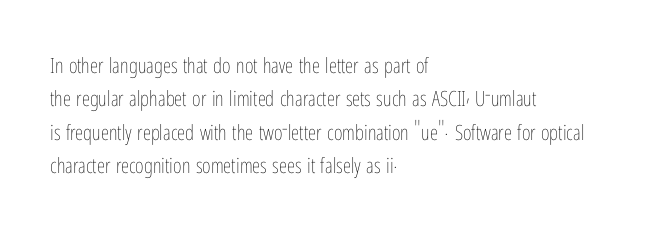
The image shows 21 px text type, upright; set left-aligned, normal line spacing (1.59x), normal letter spacing, not underlined.
